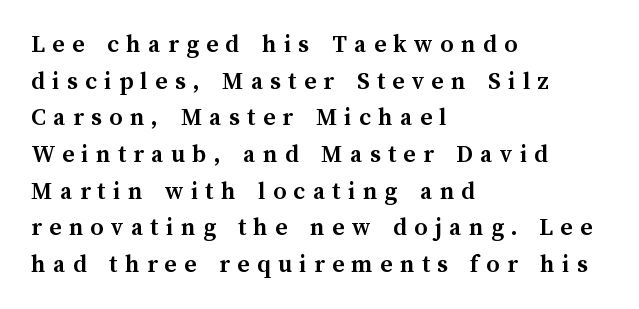
Q: Is the text bold? A: Yes.
Q: Is the text italic (slanted)? A: No, it is upright.
Q: Is the text underlined? A: No.
Q: How is the paragraph aligned? A: Left-aligned.
Q: Is the spacing between letters normal or unusually wide? A: Unusually wide.
Q: Is the spacing between lines tight, normal or loose? A: Normal.
